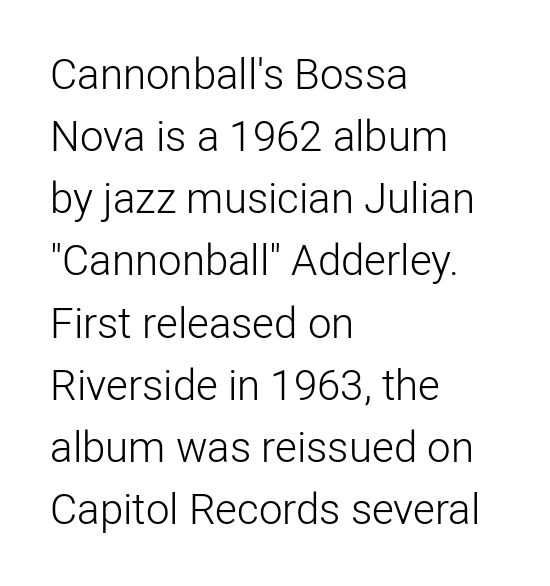
{"serif": "no", "italic": "no", "bold": "no", "weight": "light", "width": "normal", "stroke_contrast": "low", "x_height": "medium", "monospaced": "no", "underline": "no", "align": "left", "line_spacing": "normal", "line_spacing_ratio": 1.48, "letter_spacing": "normal", "letter_spacing_em": 0.0, "glyph_px": 42}
